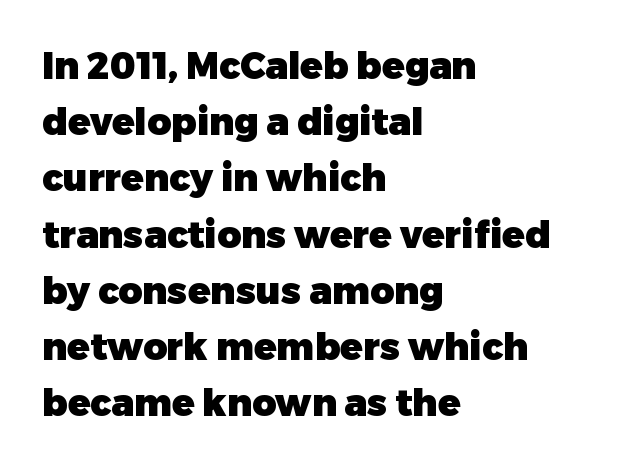
{"serif": "no", "italic": "no", "bold": "yes", "weight": "heavy", "width": "normal", "stroke_contrast": "low", "x_height": "medium", "monospaced": "no", "underline": "no", "align": "left", "line_spacing": "normal", "line_spacing_ratio": 1.52, "letter_spacing": "normal", "letter_spacing_em": 0.0, "glyph_px": 37}
